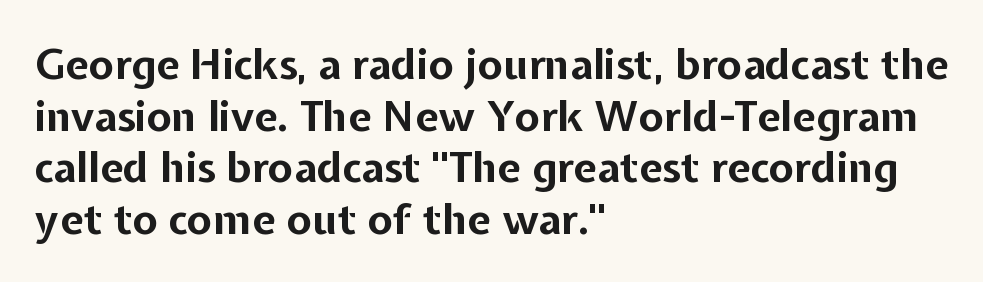
The image shows 42 px bold sans-serif type, upright; set left-aligned, line spacing 1.23x, normal letter spacing, not underlined; low stroke contrast and a medium x-height.
